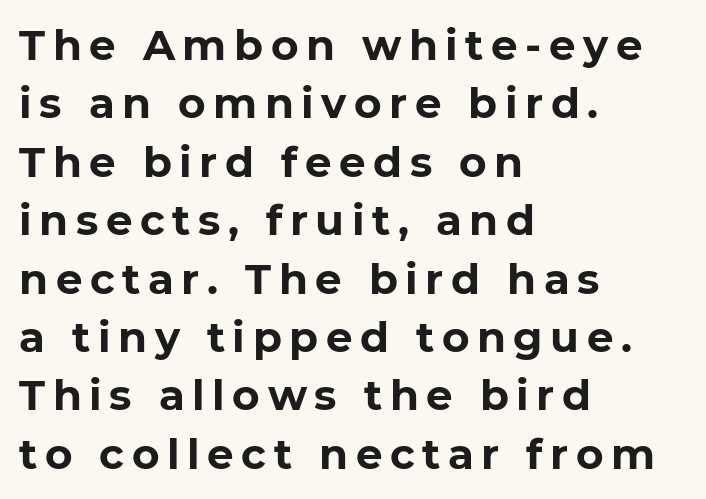
Q: Is the text bold? A: Yes.
Q: Is the typeface a serif or a sans-serif typeface? A: Sans-serif.
Q: Is the text underlined? A: No.
Q: How is the paragraph aligned? A: Left-aligned.
Q: Is the spacing between lines tight, normal or loose? A: Normal.
Q: Width (condensed, normal, or wide)? A: Normal.
Q: Stroke contrast? A: Low.
Q: x-height? A: Medium.
Q: Monospaced? A: No.
